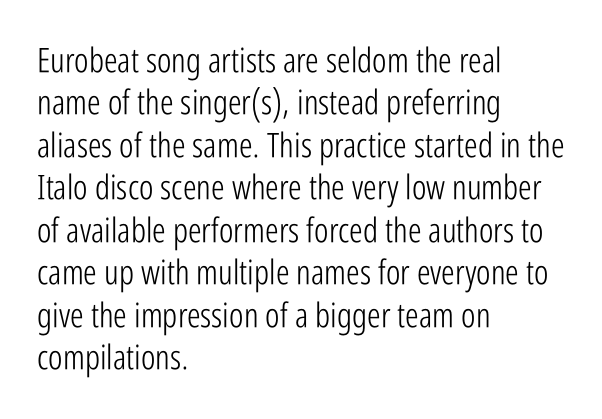
Q: Is the text bold? A: No.
Q: Is the text italic (slanted)? A: No, it is upright.
Q: Is the typeface a serif or a sans-serif typeface? A: Sans-serif.
Q: Is the text underlined? A: No.
Q: How is the paragraph aligned? A: Left-aligned.
Q: Is the spacing between letters normal or unusually wide? A: Normal.
Q: Is the spacing between lines tight, normal or loose? A: Normal.
Q: Width (condensed, normal, or wide)? A: Condensed.
Q: Stroke contrast? A: Low.
Q: x-height? A: Medium.
Q: Monospaced? A: No.
